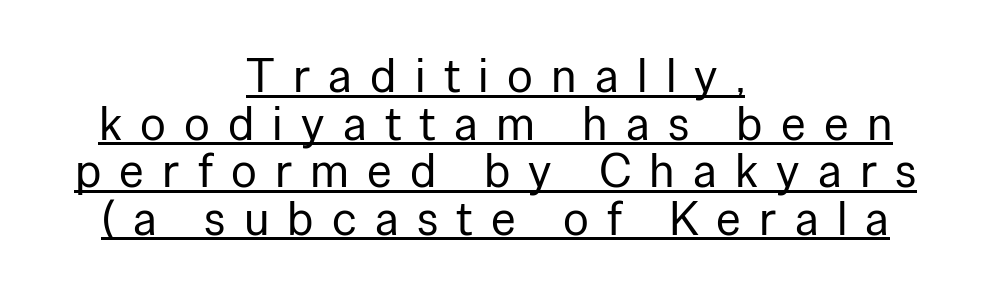
The image shows 48 px regular-weight sans-serif type, upright; set centered, tight line spacing (0.99x), unusually wide letter spacing (+0.38 em), underlined; low stroke contrast and a medium x-height.
